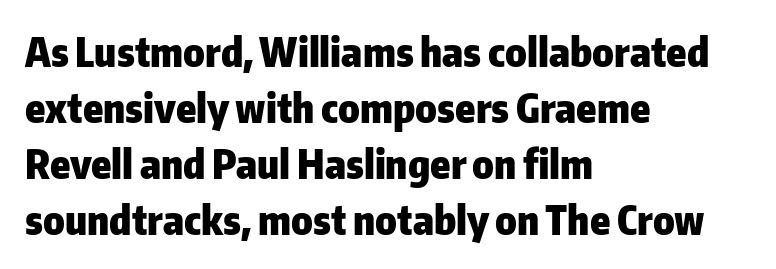
{"serif": "no", "italic": "no", "bold": "yes", "weight": "heavy", "width": "normal", "stroke_contrast": "low", "x_height": "medium", "monospaced": "no", "underline": "no", "align": "left", "line_spacing": "normal", "line_spacing_ratio": 1.4, "letter_spacing": "normal", "letter_spacing_em": 0.0, "glyph_px": 40}
